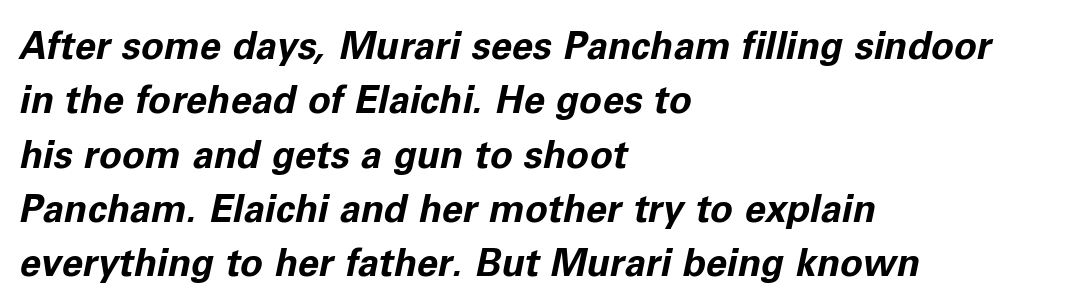
{"italic": "yes", "lean": "right", "slant_degrees": 11, "bold": "yes", "weight": "bold", "width": "normal", "stroke_contrast": "low", "x_height": "medium", "monospaced": "no", "underline": "no", "align": "left", "line_spacing": "normal", "line_spacing_ratio": 1.43, "letter_spacing": "normal", "letter_spacing_em": 0.0, "glyph_px": 38}
